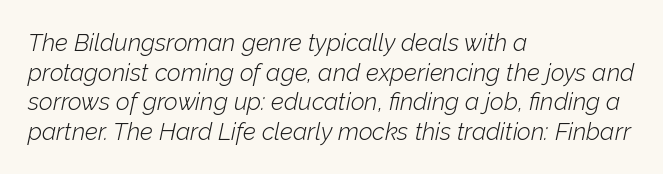
The image shows 24 px text type, italic (leaning right); set left-aligned, line spacing 1.23x, normal letter spacing, not underlined.
